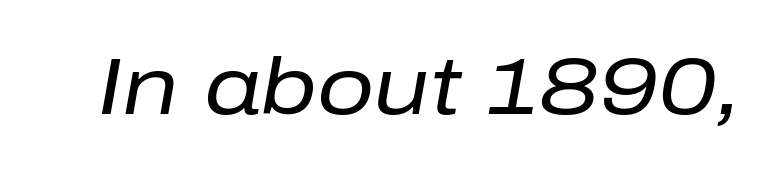
Q: Is the text bold? A: No.
Q: Is the text italic (slanted)? A: Yes, it leans right by about 10 degrees.
Q: Is the text underlined? A: No.
Q: Is the spacing between letters normal or unusually wide? A: Normal.
Q: Width (condensed, normal, or wide)? A: Normal.
Q: Stroke contrast? A: Low.
Q: x-height? A: Medium.
Q: Monospaced? A: No.
